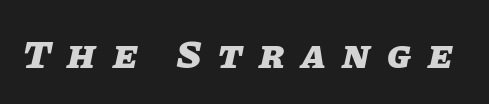
The text carries the slant typical of an italic or oblique font. Check under the words: just untouched page. Pretty heavy lettering here — definitely bold. The passage shown is typed in a proportional face where columns would drift. Display-style spreading of the glyphs; the letterfit is very open.
